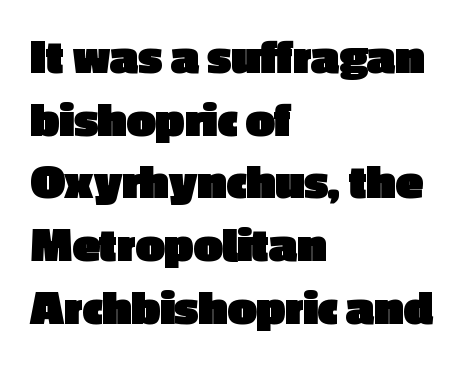
{"serif": "no", "italic": "no", "bold": "yes", "weight": "heavy", "width": "normal", "x_height": "medium", "monospaced": "no", "underline": "no", "align": "left", "line_spacing_ratio": 1.23, "letter_spacing": "normal", "letter_spacing_em": 0.0, "glyph_px": 51}
